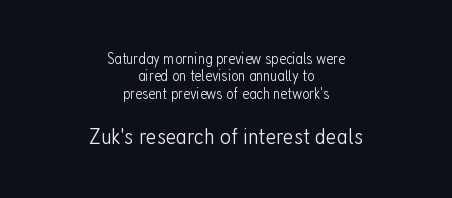
{"italic": "no", "bold": "no", "underline": "no", "align": "center", "line_spacing": "tight", "line_spacing_ratio": 1.09, "letter_spacing": "normal", "letter_spacing_em": 0.0, "larger_block": "second", "size_ratio": 1.5, "glyph_px": 24}
